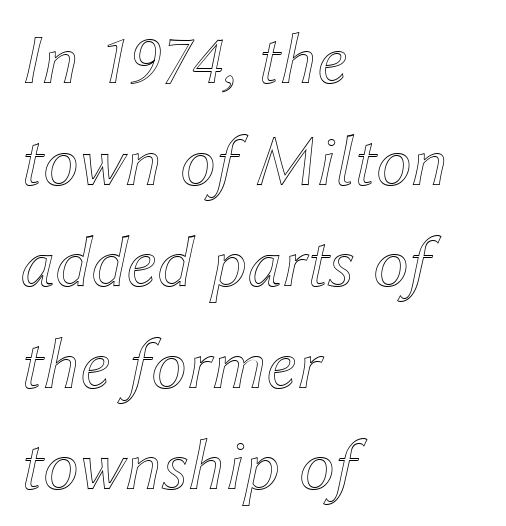
Q: Is the text italic (slanted)? A: Yes, it leans right by about 12 degrees.
Q: Is the text underlined? A: No.
Q: How is the paragraph aligned? A: Left-aligned.
Q: Is the spacing between letters normal or unusually wide? A: Normal.
Q: Is the spacing between lines tight, normal or loose? A: Normal.
Q: Width (condensed, normal, or wide)? A: Normal.
Q: x-height? A: Medium.
Q: Monospaced? A: No.
